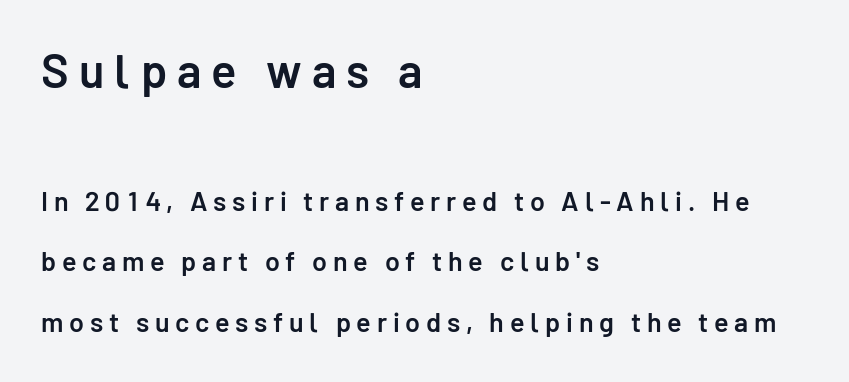
Vertically, the passage feels expansive, rows floating well apart. The specimen omits any rule beneath the text block's lines. This is roman type, the default non-slanted kind. Size contrast runs from large at the top to small at the bottom. The rendering inserts visible extra space after every character. Note the varied advance widths — an 'i' is clearly narrower than an 'm'.
